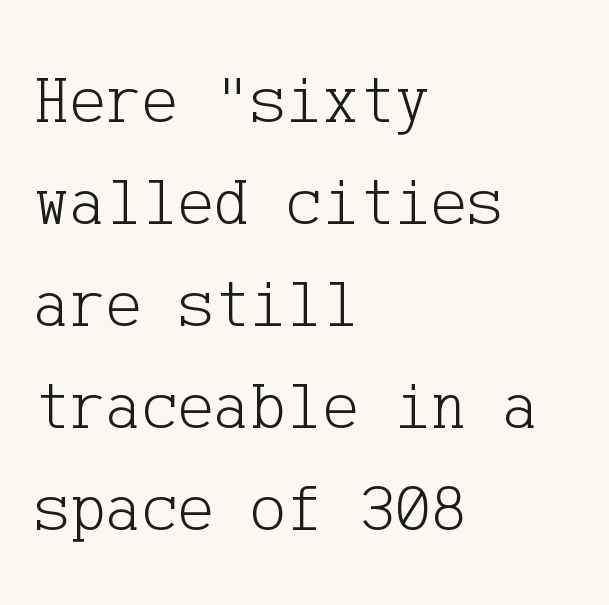
Does the lettering tilt? It doesn't — this is upright. The rendering shows small feet on the letterforms — a serif design. Rows of type keep a routine distance in the vertical direction. In CSS terms this would be text-align: left. Spacing between characters is what you'd get straight out of the box. Clear beneath every line of the passage.
